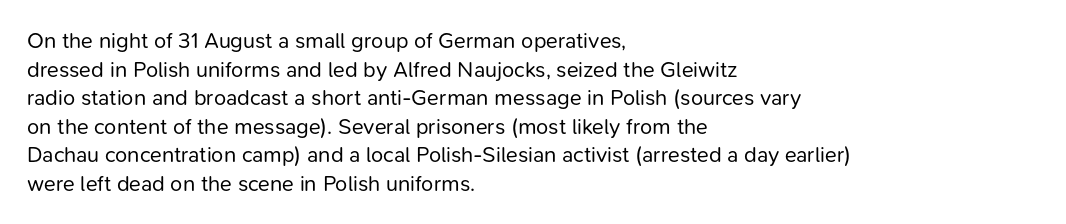
{"italic": "no", "bold": "no", "underline": "no", "align": "left", "line_spacing": "normal", "line_spacing_ratio": 1.3, "letter_spacing": "normal", "letter_spacing_em": 0.0, "glyph_px": 22}
